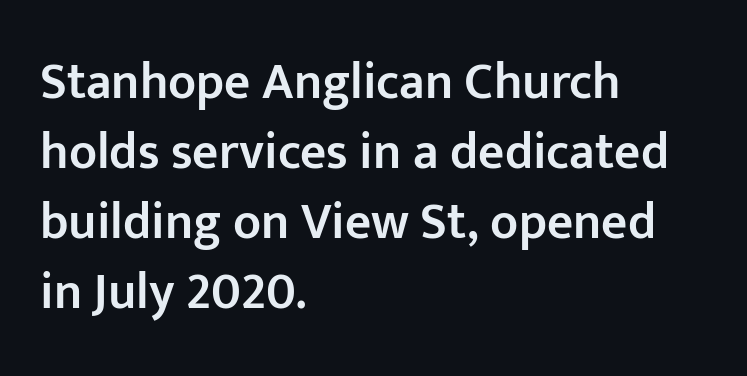
The image shows 51 px semibold sans-serif type, upright; set left-aligned, normal line spacing (1.37x), normal letter spacing, not underlined; low stroke contrast and a medium x-height.
